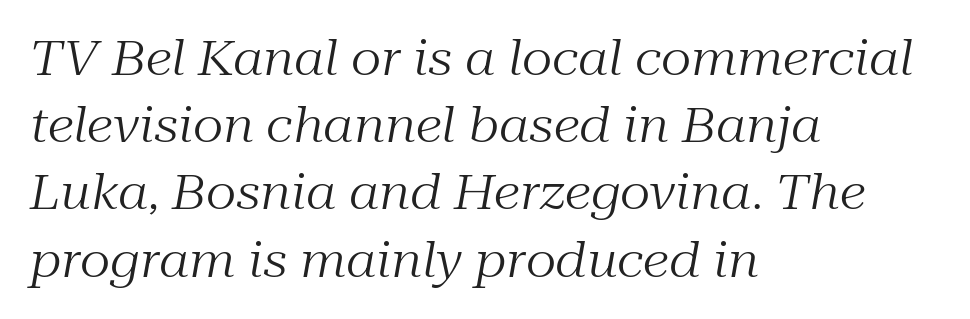
Q: Is the text bold? A: No.
Q: Is the text italic (slanted)? A: Yes, it leans right by about 10 degrees.
Q: Is the typeface a serif or a sans-serif typeface? A: Serif.
Q: Is the text underlined? A: No.
Q: How is the paragraph aligned? A: Left-aligned.
Q: Is the spacing between letters normal or unusually wide? A: Normal.
Q: Is the spacing between lines tight, normal or loose? A: Normal.
Q: Width (condensed, normal, or wide)? A: Normal.
Q: Stroke contrast? A: Medium.
Q: x-height? A: Medium.
Q: Monospaced? A: No.
